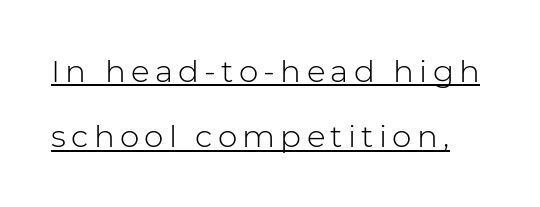
Q: Is the text bold? A: No.
Q: Is the text italic (slanted)? A: No, it is upright.
Q: Is the typeface a serif or a sans-serif typeface? A: Sans-serif.
Q: Is the text underlined? A: Yes.
Q: Is the spacing between lines tight, normal or loose? A: Loose.
Q: Width (condensed, normal, or wide)? A: Normal.
Q: Stroke contrast? A: Low.
Q: x-height? A: Medium.
Q: Monospaced? A: No.
